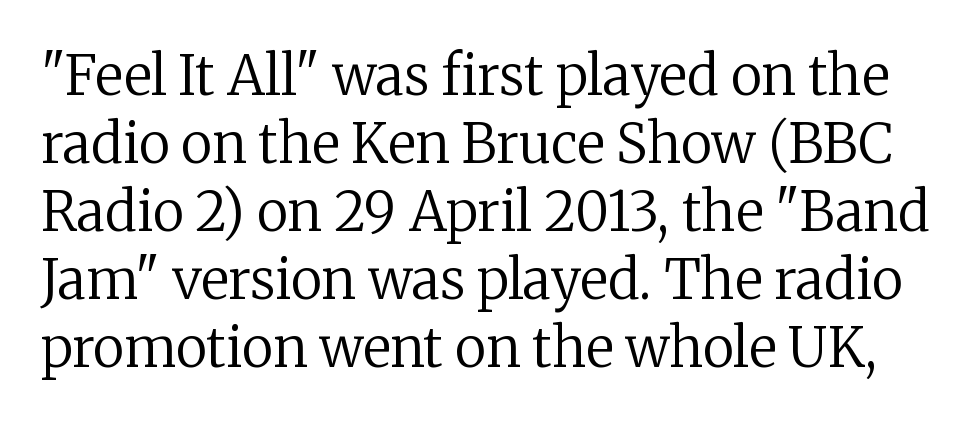
The image shows 54 px regular-weight serif type, upright; set normal line spacing (1.26x), normal letter spacing, not underlined; low stroke contrast and a medium x-height.
